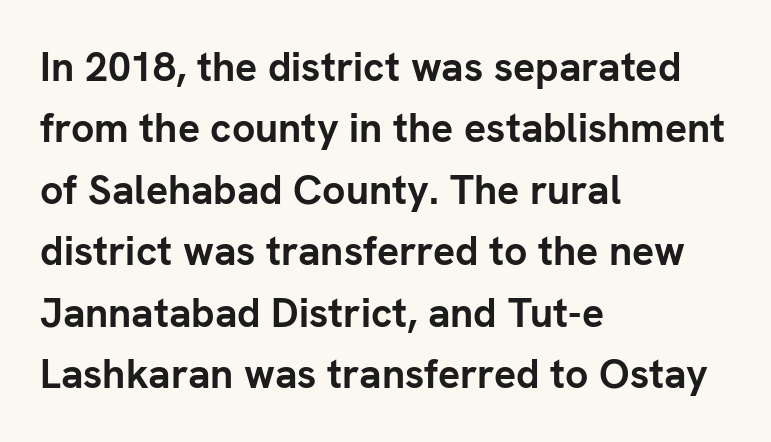
{"serif": "no", "italic": "no", "bold": "yes", "weight": "semibold", "width": "normal", "stroke_contrast": "low", "x_height": "medium", "monospaced": "no", "underline": "no", "align": "left", "line_spacing": "normal", "line_spacing_ratio": 1.5, "letter_spacing": "normal", "letter_spacing_em": 0.0, "glyph_px": 41}
